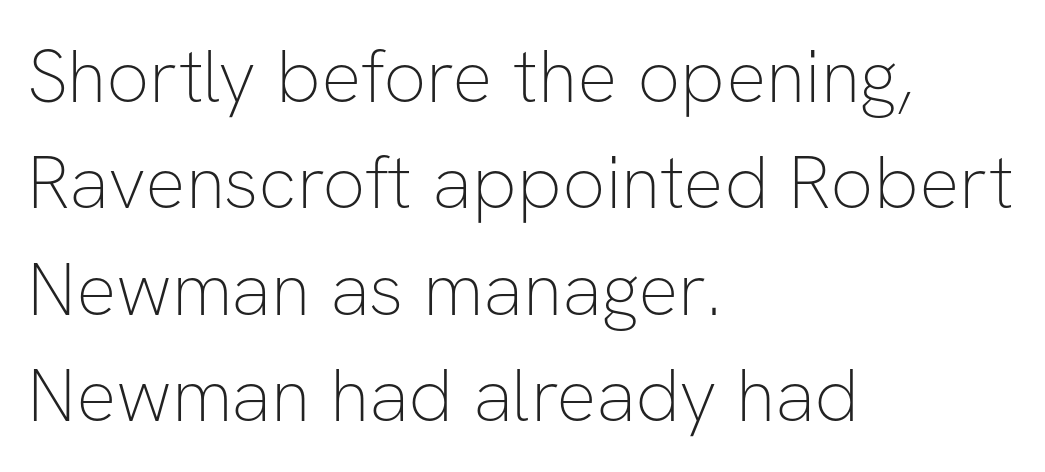
{"serif": "no", "italic": "no", "bold": "no", "weight": "thin", "width": "normal", "stroke_contrast": "low", "x_height": "medium", "monospaced": "no", "underline": "no", "align": "left", "line_spacing": "normal", "line_spacing_ratio": 1.42, "letter_spacing": "normal", "letter_spacing_em": 0.0, "glyph_px": 75}
